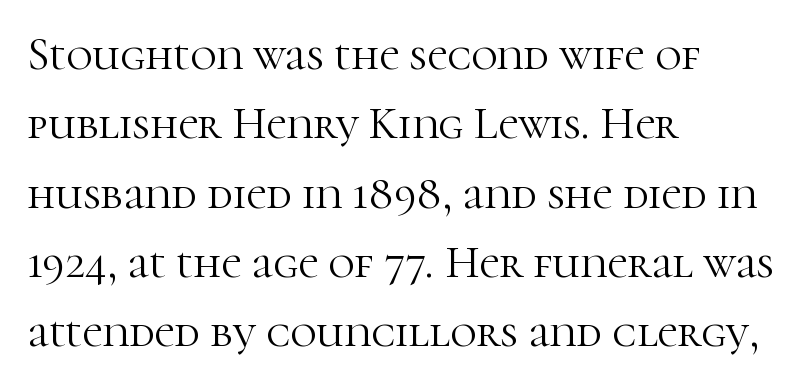
You could call the tracking neutral — neither tight nor loose. Is there much room between lines? A standard amount, neither cramped nor airy. Note the varied advance widths — an 'i' is clearly narrower than an 'm'. Posture: upright roman.
